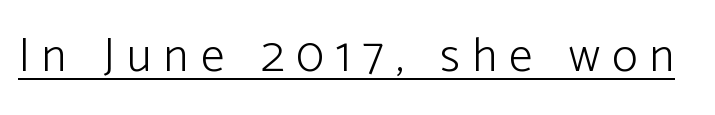
The image shows 48 px light sans-serif type, upright; set unusually wide letter spacing (+0.26 em), underlined; low stroke contrast and a medium x-height.
